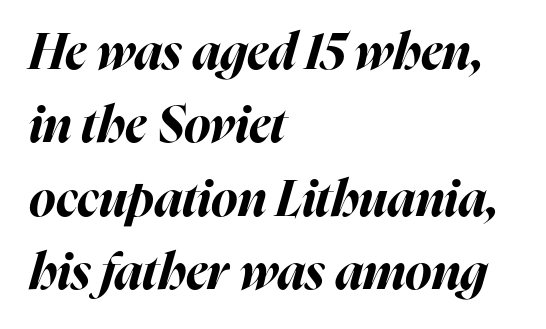
The image shows 50 px bold type, italic (leaning right); set left-aligned, normal line spacing (1.47x), normal letter spacing, not underlined; high stroke contrast and a medium x-height.
